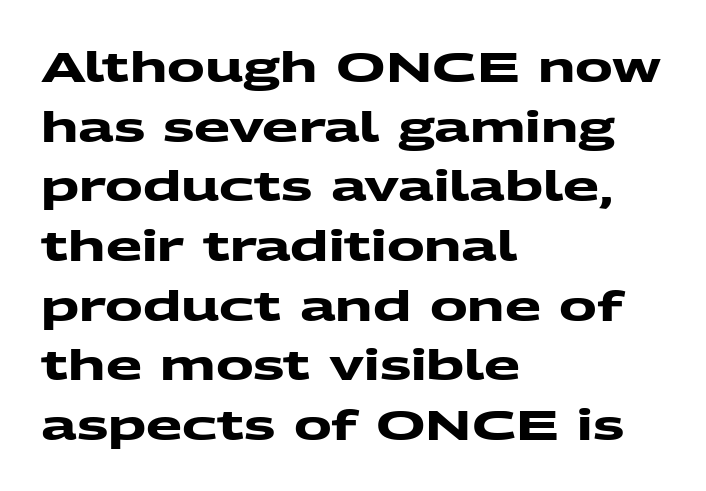
The image shows 42 px heavy, wide sans-serif type; set left-aligned, normal line spacing (1.42x), normal letter spacing, not underlined; medium stroke contrast and a medium x-height.
